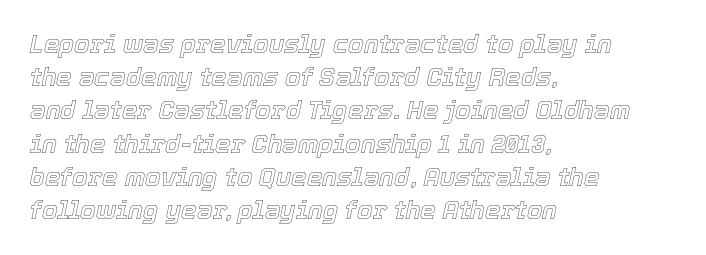
A student would call this left alignment; a typographer would say flush left, rag right. Default kerning and tracking; the words read as compact shapes. The passage shown stacks its lines at a standard gap. Beneath every word, the page is bare.
